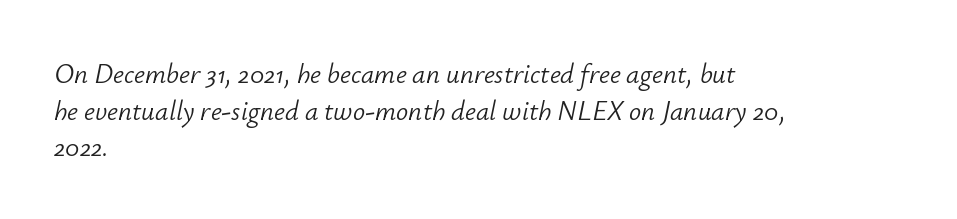
Quick note: underline off. The passage shown has conventional tracking throughout. Is the type heavy? It reads as light-to-regular instead. Slant detected: the letters are inclined. Vertically, the passage feels balanced, rows spaced as you'd expect. Casual observation: everything's shoved over to the left.
